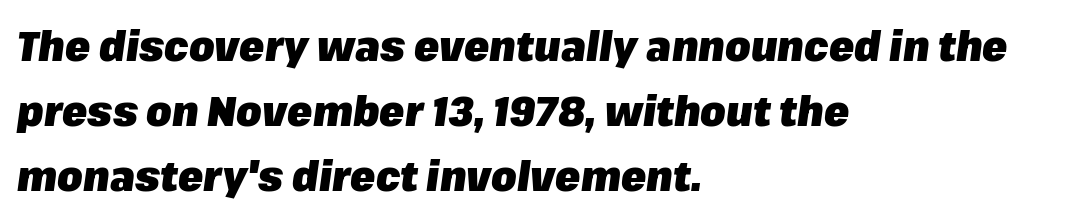
{"italic": "yes", "lean": "right", "slant_degrees": 8, "bold": "yes", "weight": "heavy", "width": "normal", "stroke_contrast": "low", "x_height": "medium", "monospaced": "no", "underline": "no", "align": "left", "line_spacing": "normal", "line_spacing_ratio": 1.59, "letter_spacing": "normal", "letter_spacing_em": 0.0, "glyph_px": 41}
